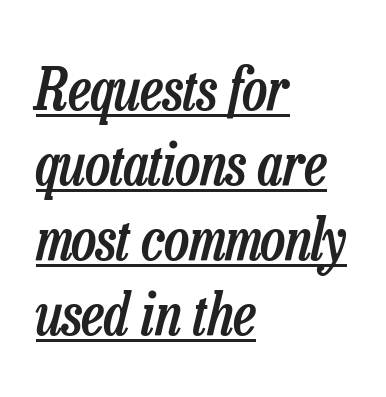
Q: Is the text bold? A: Semi-bold.
Q: Is the text italic (slanted)? A: Yes, it leans right by about 13 degrees.
Q: Is the text underlined? A: Yes.
Q: How is the paragraph aligned? A: Left-aligned.
Q: Is the spacing between letters normal or unusually wide? A: Normal.
Q: Is the spacing between lines tight, normal or loose? A: Normal.
Q: Width (condensed, normal, or wide)? A: Condensed.
Q: Stroke contrast? A: Low.
Q: x-height? A: Medium.
Q: Monospaced? A: No.
